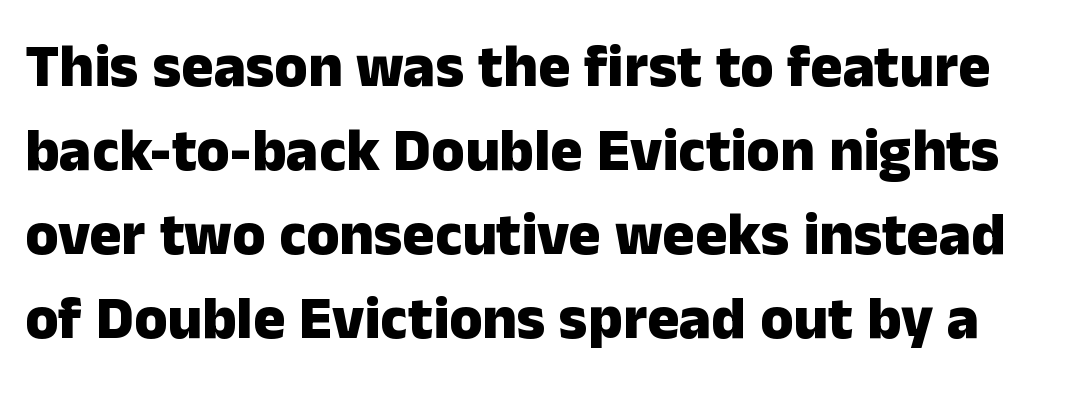
Q: Is the text bold? A: Yes.
Q: Is the text italic (slanted)? A: No, it is upright.
Q: Is the typeface a serif or a sans-serif typeface? A: Sans-serif.
Q: Is the text underlined? A: No.
Q: Is the spacing between letters normal or unusually wide? A: Normal.
Q: Is the spacing between lines tight, normal or loose? A: Normal.
Q: Width (condensed, normal, or wide)? A: Normal.
Q: Stroke contrast? A: Low.
Q: x-height? A: Medium.
Q: Monospaced? A: No.
